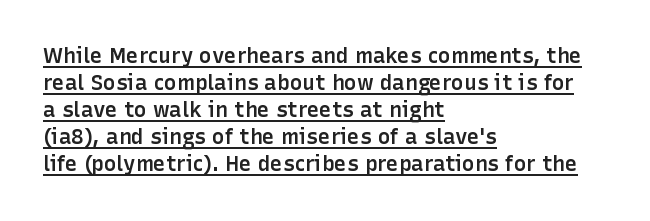
{"italic": "no", "bold": "semi", "underline": "yes", "align": "left", "line_spacing": "normal", "line_spacing_ratio": 1.29, "letter_spacing": "normal", "letter_spacing_em": 0.0, "glyph_px": 21}
